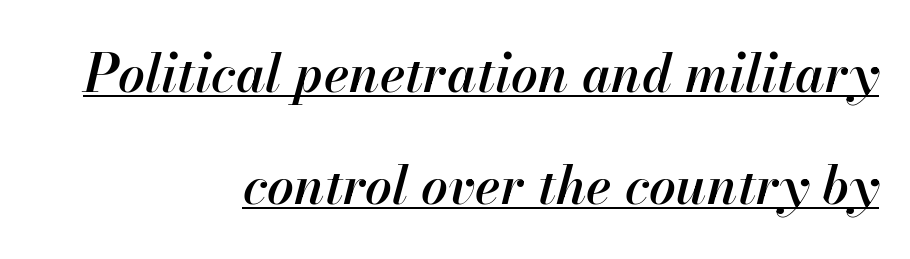
Q: Is the text bold? A: Semi-bold.
Q: Is the text italic (slanted)? A: Yes, it leans right by about 13 degrees.
Q: Is the text underlined? A: Yes.
Q: How is the paragraph aligned? A: Right-aligned.
Q: Is the spacing between letters normal or unusually wide? A: Normal.
Q: Is the spacing between lines tight, normal or loose? A: Loose.
Q: Width (condensed, normal, or wide)? A: Normal.
Q: Stroke contrast? A: High.
Q: x-height? A: Small.
Q: Monospaced? A: No.
